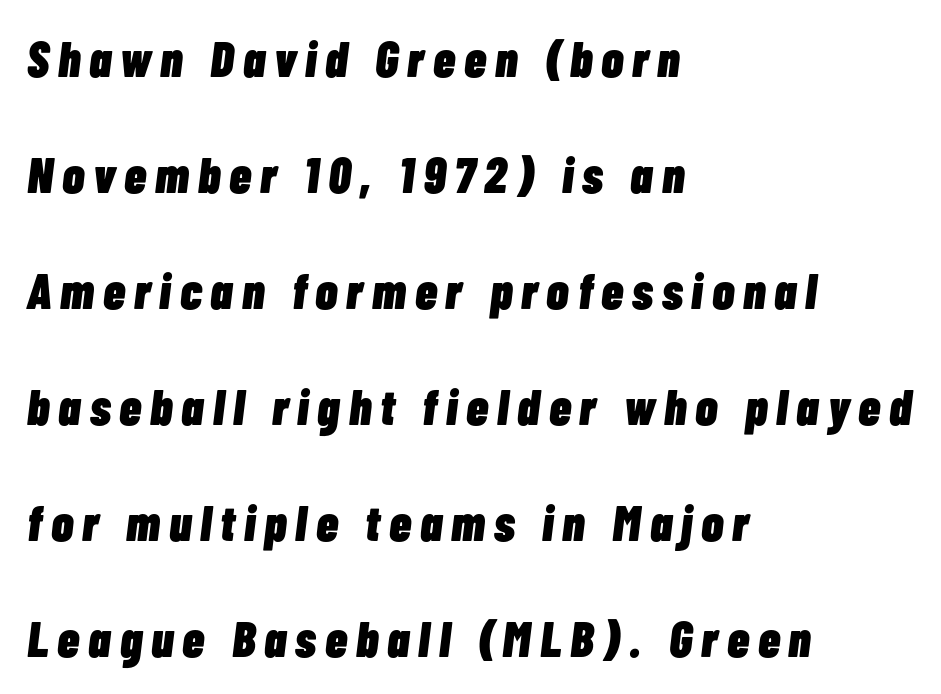
Here the designer chose a conventional face with non-uniform glyph widths. The typesetting leans heavy: a genuine bold. This sample trades compactness for vertical openness between lines. If you drew a ruler down the left edge, every line would touch it. The glyphs look as if they've been sheared to an angle. Each row of text sits above clean, open space.
